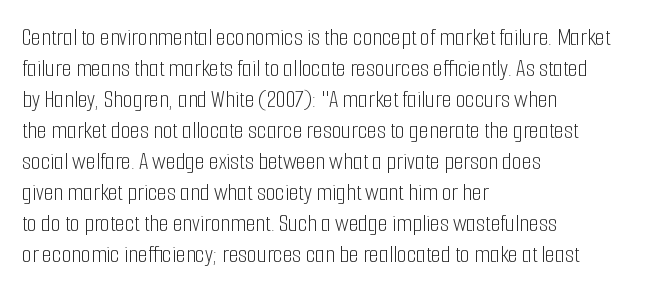
A light-to-regular cut is what we see here. Clear beneath every line of the passage. Vertical strokes here are truly vertical. The passage shown has conventional tracking throughout. Leftover space on each line is placed entirely after the last word.
